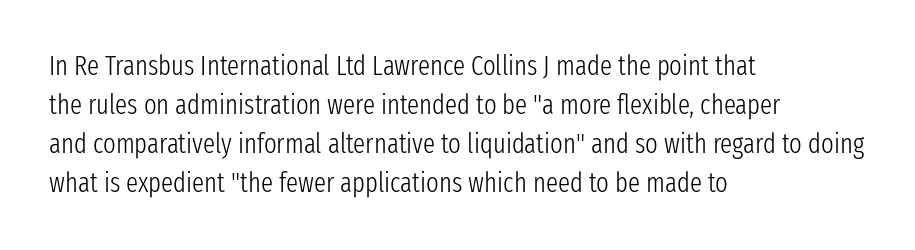
The image shows 27 px text type, upright; set left-aligned, normal line spacing (1.45x), normal letter spacing, not underlined.
